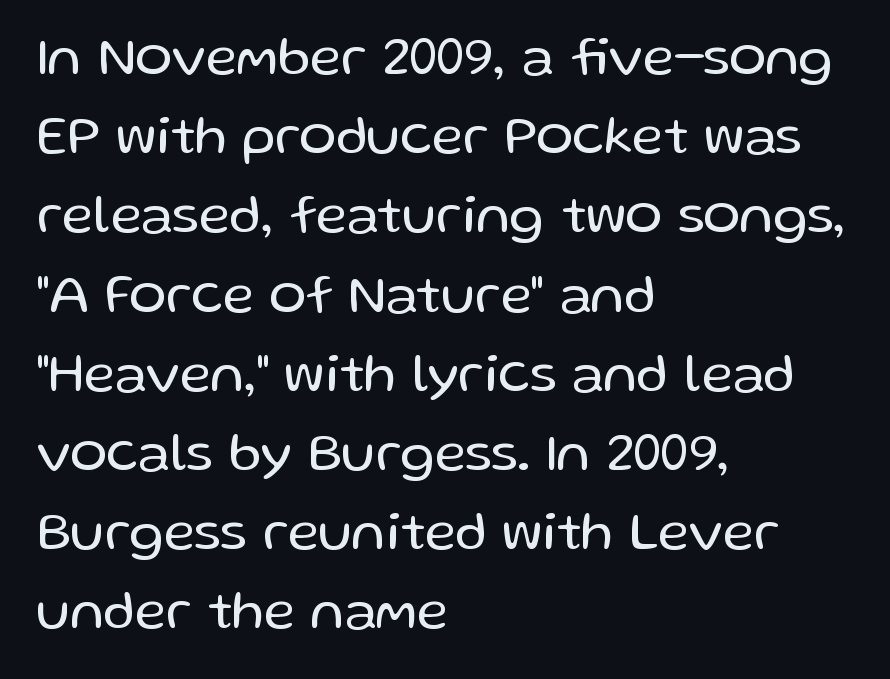
The image shows 55 px regular-weight sans-serif type, upright; set left-aligned, normal line spacing (1.44x), normal letter spacing, not underlined; low stroke contrast and a medium x-height.
